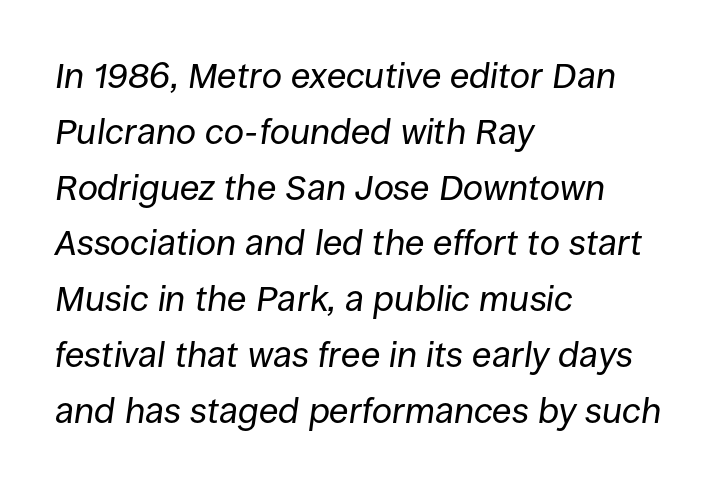
Q: Is the text bold? A: No.
Q: Is the text italic (slanted)? A: Yes, it leans right by about 8 degrees.
Q: Is the text underlined? A: No.
Q: How is the paragraph aligned? A: Left-aligned.
Q: Is the spacing between letters normal or unusually wide? A: Normal.
Q: Is the spacing between lines tight, normal or loose? A: Normal.
Q: Width (condensed, normal, or wide)? A: Normal.
Q: Stroke contrast? A: Low.
Q: x-height? A: Large.
Q: Monospaced? A: No.
